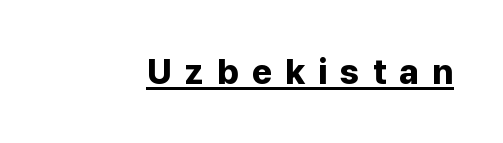
Is this a fixed-width face? No — the glyphs have proportional, varying widths. Do the letters lean? They stand straight. Serifs: no, the terminals of the letterforms are clean. Honestly, the underline is the first thing you notice here.
